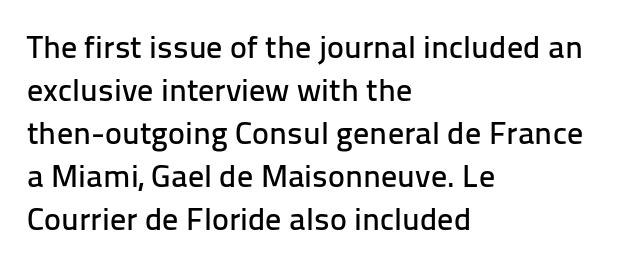
{"serif": "no", "italic": "no", "width": "normal", "stroke_contrast": "low", "x_height": "medium", "monospaced": "no", "underline": "no", "align": "left", "line_spacing": "normal", "line_spacing_ratio": 1.34, "letter_spacing": "normal", "letter_spacing_em": 0.0, "glyph_px": 32}
